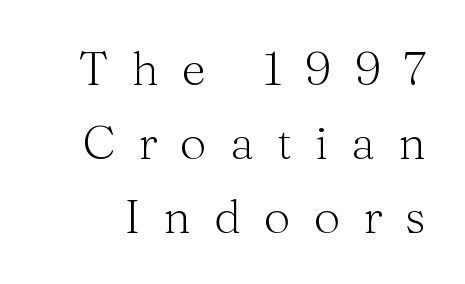
The image shows 47 px light serif type, upright; set normal line spacing (1.57x), unusually wide letter spacing (+0.49 em), not underlined; medium stroke contrast and a medium x-height.
